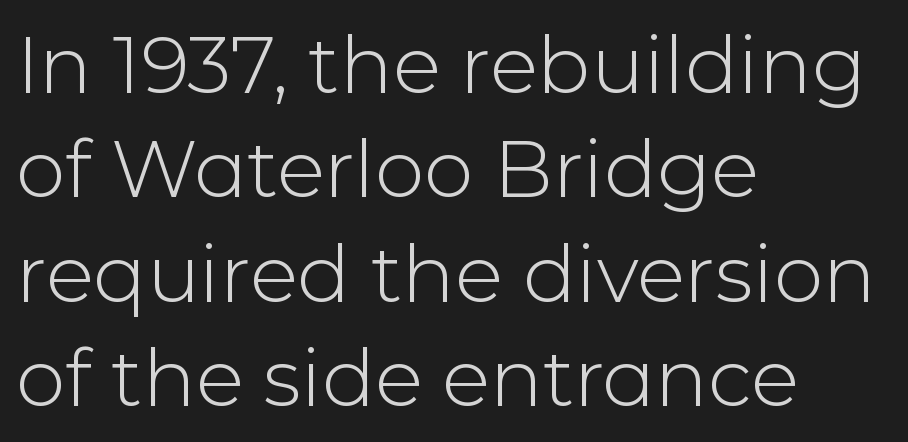
Q: Is the text bold? A: No.
Q: Is the text italic (slanted)? A: No, it is upright.
Q: Is the typeface a serif or a sans-serif typeface? A: Sans-serif.
Q: Is the text underlined? A: No.
Q: How is the paragraph aligned? A: Left-aligned.
Q: Is the spacing between letters normal or unusually wide? A: Normal.
Q: Is the spacing between lines tight, normal or loose? A: Normal.
Q: Width (condensed, normal, or wide)? A: Normal.
Q: Stroke contrast? A: Low.
Q: x-height? A: Medium.
Q: Monospaced? A: No.
